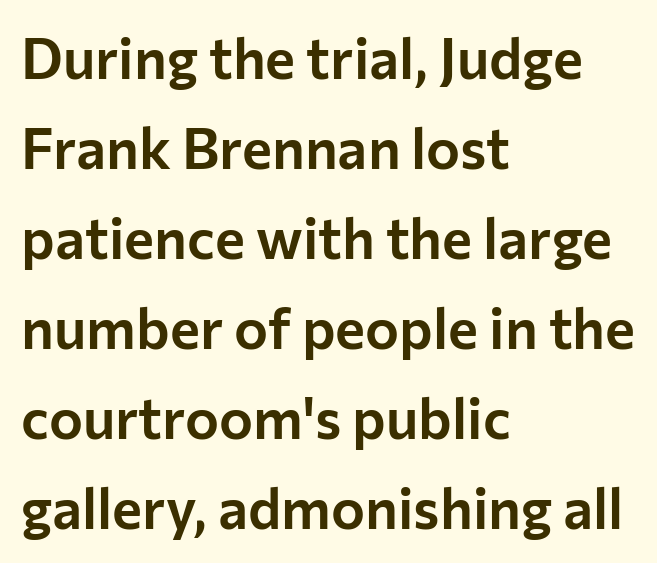
The leading is moderate, giving the passage an even texture. Each letter's strokes conclude bluntly, with no projecting serifs. Check the space under the baseline: it is left empty. Notice how the stems are strictly vertical — no italics here. Alignment: flush left. This sample has the flowing, uneven cadence of proportional lettering.
